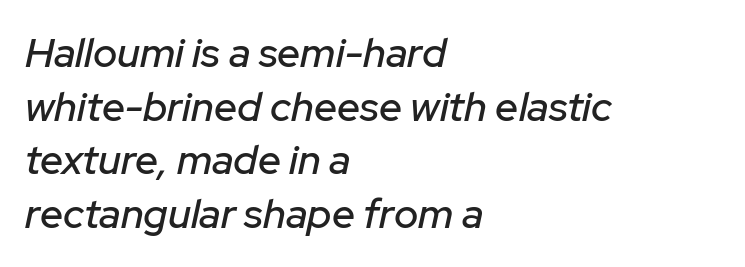
{"italic": "yes", "lean": "right", "slant_degrees": 12, "width": "normal", "stroke_contrast": "low", "x_height": "medium", "monospaced": "no", "underline": "no", "align": "left", "line_spacing": "normal", "line_spacing_ratio": 1.31, "letter_spacing": "normal", "letter_spacing_em": 0.0, "glyph_px": 41}
